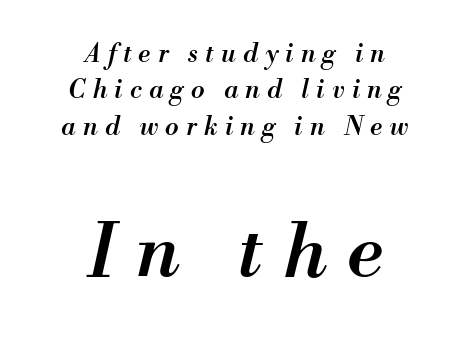
Q: Is the text bold? A: Semi-bold.
Q: Is the text italic (slanted)? A: Yes, it leans right by about 13 degrees.
Q: Is the text underlined? A: No.
Q: How is the paragraph aligned? A: Centered.
Q: Is the spacing between letters normal or unusually wide? A: Unusually wide.
Q: Is the spacing between lines tight, normal or loose? A: Normal.
Q: Which block of text is set in a larger size, the first (top) or the second (bottom)? A: The second (bottom) one.
Q: Width (condensed, normal, or wide)? A: Normal.
Q: Stroke contrast? A: Medium.
Q: x-height? A: Small.
Q: Monospaced? A: No.
